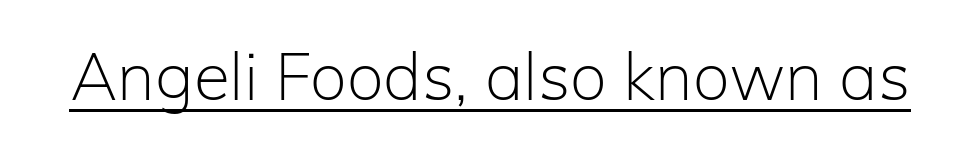
{"serif": "no", "italic": "no", "bold": "no", "weight": "light", "width": "normal", "stroke_contrast": "low", "x_height": "medium", "monospaced": "no", "underline": "yes", "letter_spacing": "normal", "letter_spacing_em": 0.0, "glyph_px": 66}
